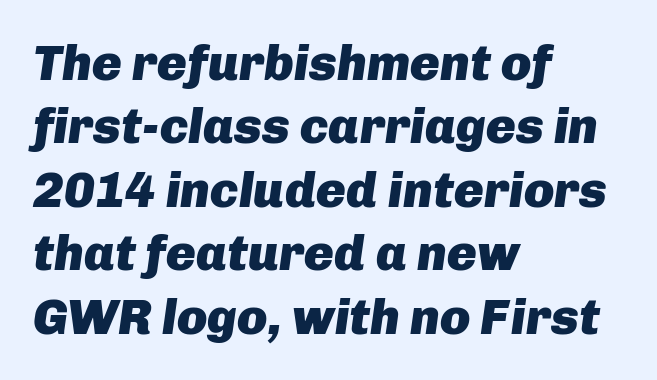
The image shows 50 px heavy type, italic (leaning right); set left-aligned, normal line spacing (1.27x), normal letter spacing, not underlined; low stroke contrast and a medium x-height.
